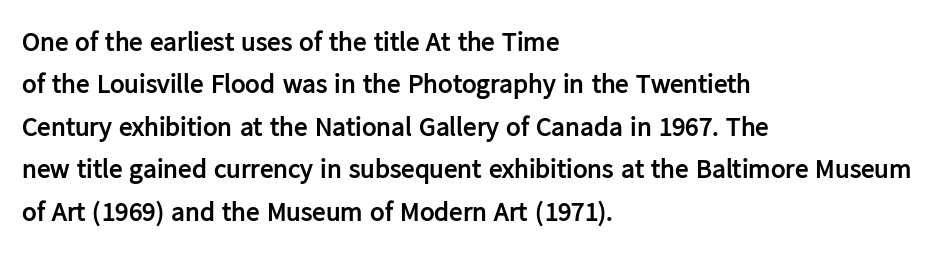
{"italic": "no", "bold": "yes", "underline": "no", "align": "left", "line_spacing": "normal", "line_spacing_ratio": 1.57, "letter_spacing": "normal", "letter_spacing_em": 0.0, "glyph_px": 27}
